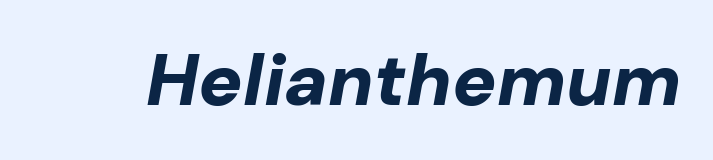
The image shows 73 px bold type, italic (leaning right); set normal letter spacing, not underlined; low stroke contrast and a medium x-height.
